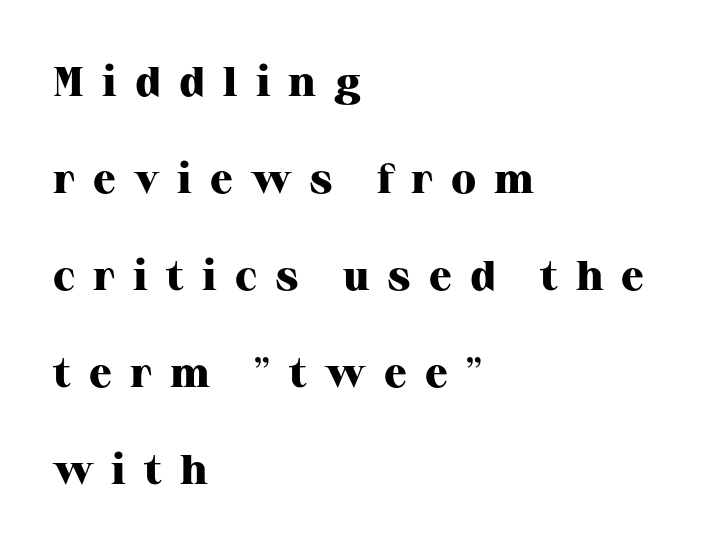
{"serif": "yes", "italic": "no", "bold": "yes", "weight": "heavy", "width": "normal", "stroke_contrast": "high", "x_height": "medium", "monospaced": "no", "underline": "no", "align": "left", "line_spacing": "loose", "line_spacing_ratio": 2.31, "letter_spacing": "wide", "letter_spacing_em": 0.43, "glyph_px": 42}
